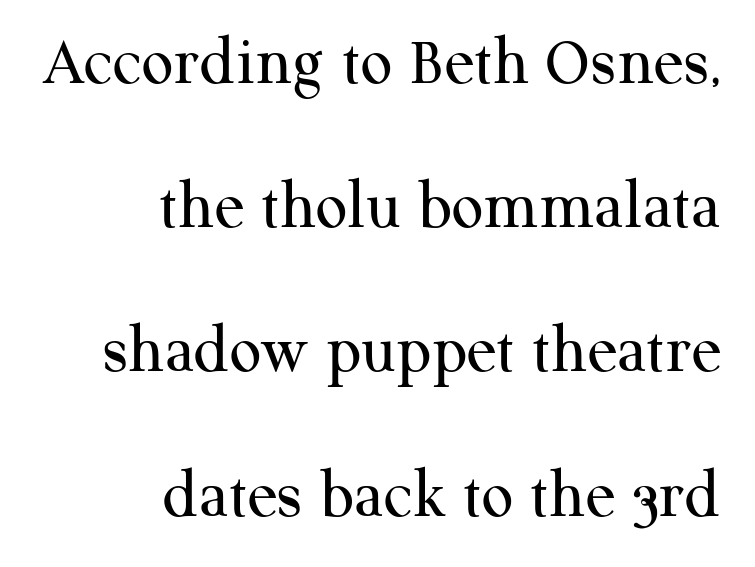
The image shows 70 px regular-weight serif type, upright; set right-aligned, loose line spacing (2.06x), normal letter spacing, not underlined; medium stroke contrast and a medium x-height.
